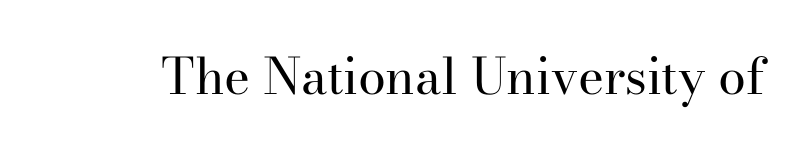
{"serif": "yes", "italic": "no", "bold": "no", "weight": "regular", "width": "normal", "stroke_contrast": "high", "x_height": "small", "monospaced": "no", "underline": "no", "letter_spacing": "normal", "letter_spacing_em": 0.0, "glyph_px": 50}
